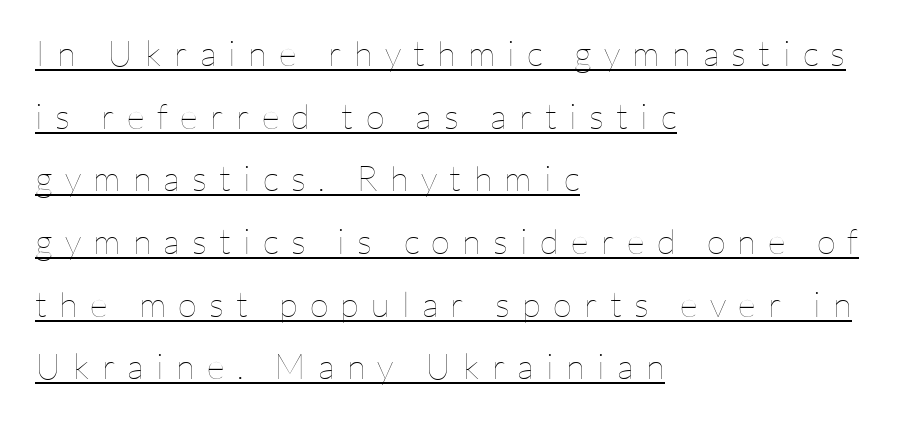
The image shows 35 px thin type, upright; set left-aligned, line spacing 1.79x, unusually wide letter spacing (+0.35 em), underlined; low stroke contrast and a medium x-height.
